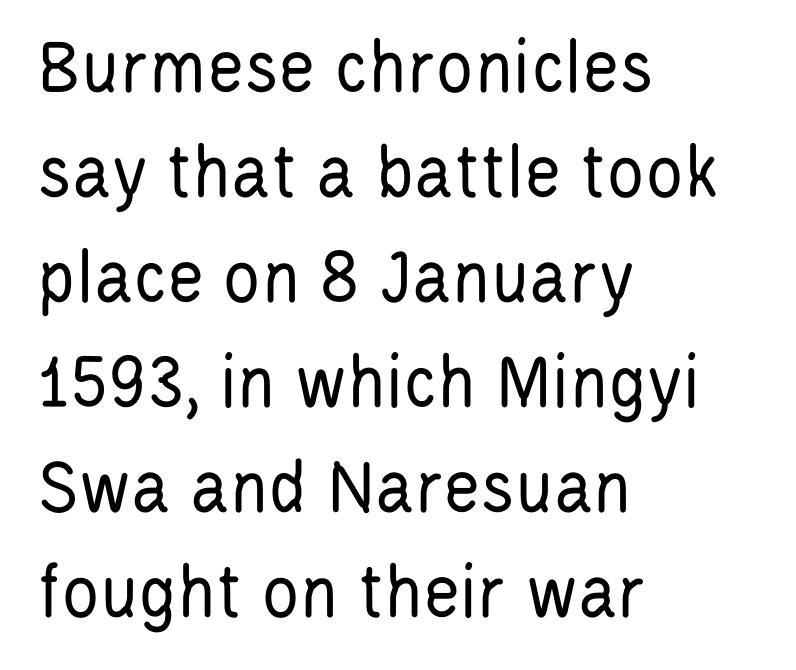
{"serif": "no", "italic": "no", "bold": "no", "weight": "regular", "width": "condensed", "stroke_contrast": "low", "x_height": "large", "monospaced": "no", "underline": "no", "align": "left", "line_spacing": "normal", "line_spacing_ratio": 1.33, "letter_spacing": "normal", "letter_spacing_em": 0.0, "glyph_px": 79}
